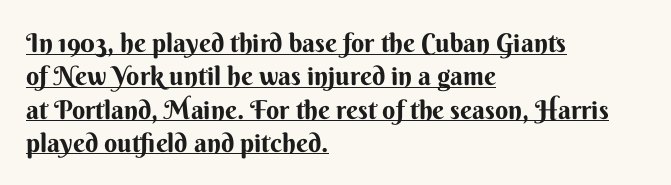
The image shows 26 px bold type, upright; set left-aligned, normal line spacing (1.28x), normal letter spacing, underlined.
